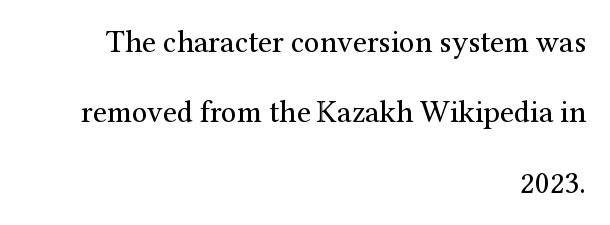
Q: Is the text bold? A: No.
Q: Is the text italic (slanted)? A: No, it is upright.
Q: Is the typeface a serif or a sans-serif typeface? A: Serif.
Q: Is the text underlined? A: No.
Q: How is the paragraph aligned? A: Right-aligned.
Q: Is the spacing between letters normal or unusually wide? A: Normal.
Q: Is the spacing between lines tight, normal or loose? A: Loose.
Q: Width (condensed, normal, or wide)? A: Normal.
Q: Stroke contrast? A: Medium.
Q: x-height? A: Medium.
Q: Monospaced? A: No.
